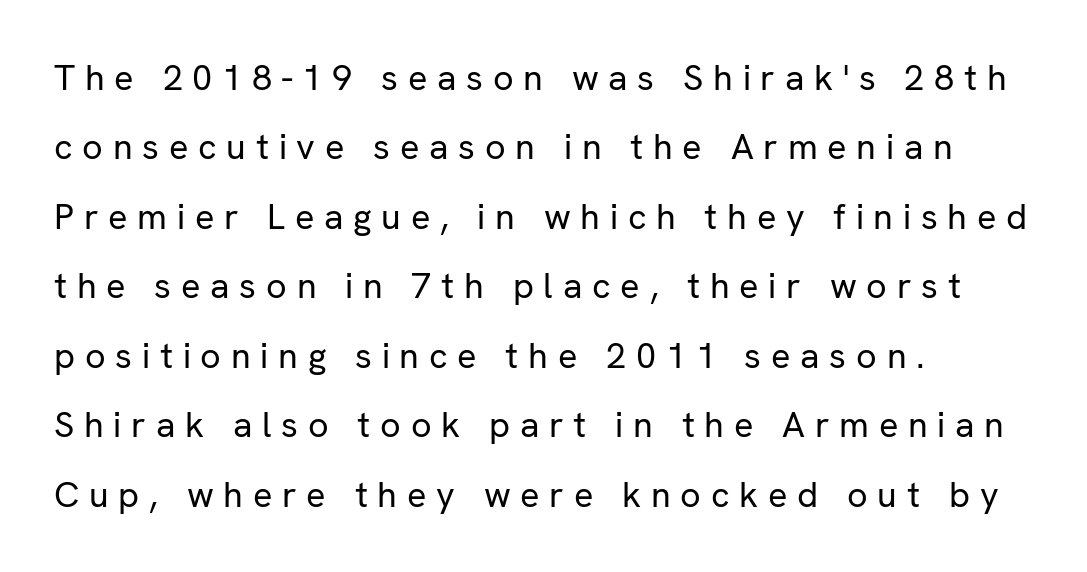
Font category for this specimen: sans-serif. The paragraph has a hard left edge and a soft right edge. Italic: no, the glyphs are upright roman. The vertical gap from one line to the next is large. Check under the words: just untouched page.
